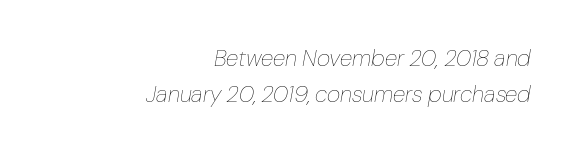
Q: Is the text bold? A: No.
Q: Is the text italic (slanted)? A: Yes, it leans right by about 10 degrees.
Q: Is the text underlined? A: No.
Q: How is the paragraph aligned? A: Right-aligned.
Q: Is the spacing between letters normal or unusually wide? A: Normal.
Q: Is the spacing between lines tight, normal or loose? A: Normal.
